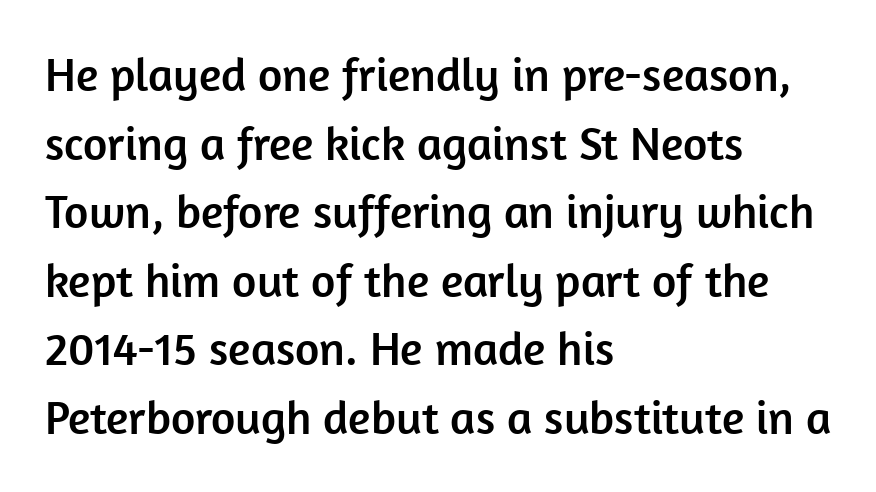
Q: Is the text italic (slanted)? A: No, it is upright.
Q: Is the typeface a serif or a sans-serif typeface? A: Sans-serif.
Q: Is the text underlined? A: No.
Q: How is the paragraph aligned? A: Left-aligned.
Q: Is the spacing between letters normal or unusually wide? A: Normal.
Q: Is the spacing between lines tight, normal or loose? A: Normal.
Q: Width (condensed, normal, or wide)? A: Normal.
Q: Stroke contrast? A: Low.
Q: x-height? A: Medium.
Q: Monospaced? A: No.
